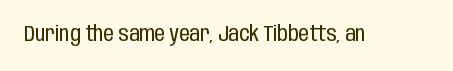
Q: Is the text bold? A: No.
Q: Is the text italic (slanted)? A: No, it is upright.
Q: Is the text underlined? A: No.
Q: Is the spacing between letters normal or unusually wide? A: Normal.
